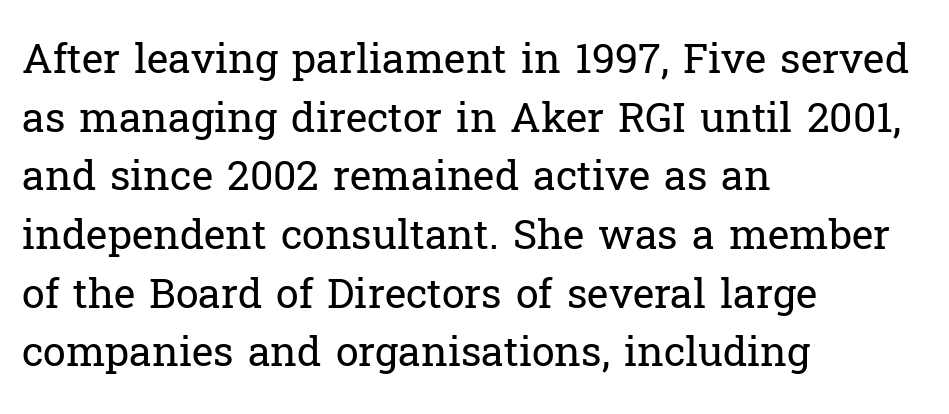
{"serif": "yes", "italic": "no", "bold": "no", "weight": "regular", "width": "normal", "stroke_contrast": "low", "x_height": "medium", "monospaced": "no", "underline": "no", "align": "left", "line_spacing": "normal", "line_spacing_ratio": 1.43, "letter_spacing": "normal", "letter_spacing_em": 0.0, "glyph_px": 41}
